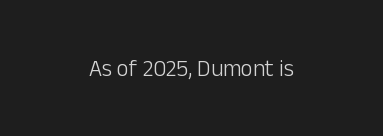
The image shows 23 px text type, upright; set centered, normal letter spacing, not underlined.
